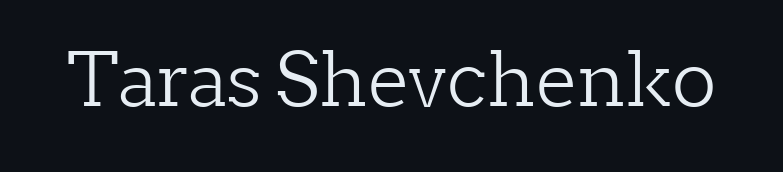
Q: Is the text bold? A: No.
Q: Is the text italic (slanted)? A: No, it is upright.
Q: Is the typeface a serif or a sans-serif typeface? A: Serif.
Q: Is the text underlined? A: No.
Q: Is the spacing between letters normal or unusually wide? A: Normal.
Q: Width (condensed, normal, or wide)? A: Normal.
Q: Stroke contrast? A: Low.
Q: x-height? A: Medium.
Q: Monospaced? A: No.
